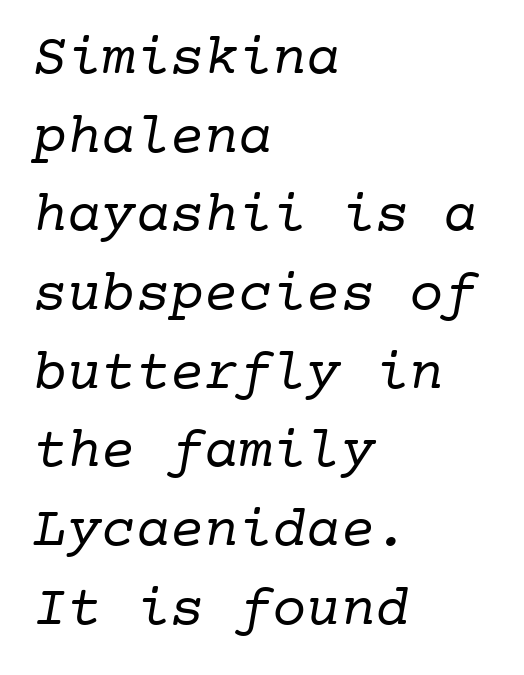
{"serif": "yes", "bold": "no", "weight": "regular", "width": "normal", "stroke_contrast": "low", "x_height": "medium", "monospaced": "yes", "underline": "no", "align": "left", "line_spacing": "normal", "line_spacing_ratio": 1.38, "letter_spacing": "normal", "letter_spacing_em": 0.0, "glyph_px": 57}
